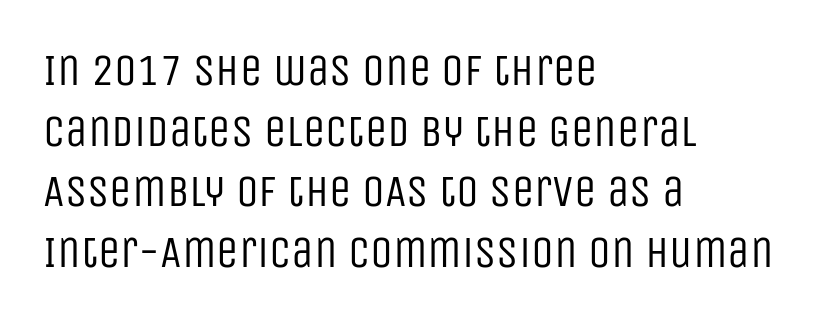
Q: Is the text bold? A: No.
Q: Is the text italic (slanted)? A: No, it is upright.
Q: Is the typeface a serif or a sans-serif typeface? A: Sans-serif.
Q: Is the text underlined? A: No.
Q: How is the paragraph aligned? A: Left-aligned.
Q: Is the spacing between letters normal or unusually wide? A: Normal.
Q: Is the spacing between lines tight, normal or loose? A: Normal.
Q: Width (condensed, normal, or wide)? A: Condensed.
Q: Stroke contrast? A: Low.
Q: x-height? A: Large.
Q: Monospaced? A: No.
